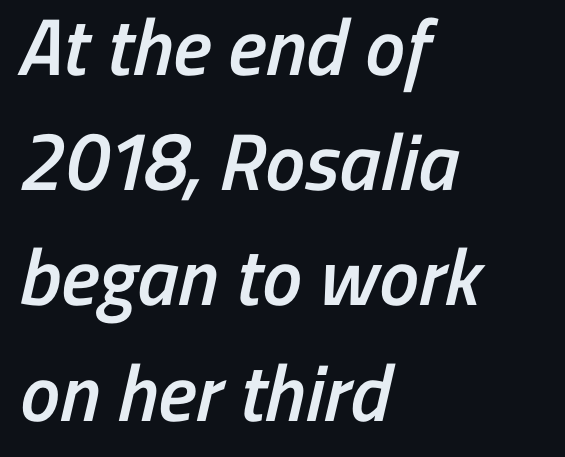
{"serif": "no", "bold": "semi", "weight": "semibold", "width": "condensed", "stroke_contrast": "low", "x_height": "medium", "monospaced": "no", "underline": "no", "align": "left", "line_spacing": "normal", "line_spacing_ratio": 1.44, "letter_spacing": "normal", "letter_spacing_em": 0.0, "glyph_px": 80}
